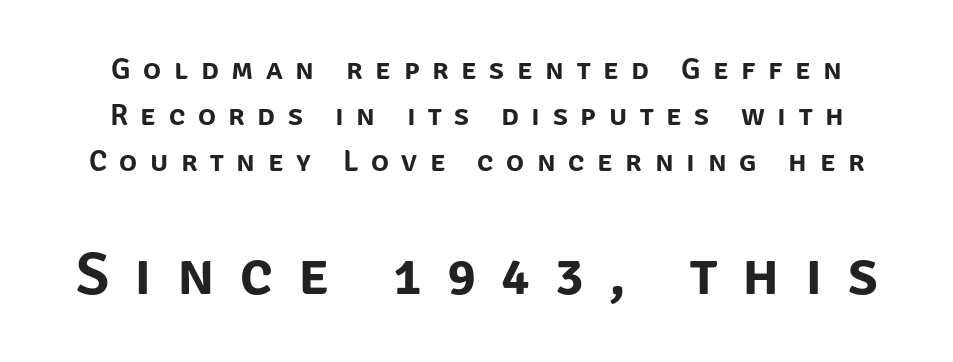
The image shows 60 px sans-serif type, upright; set normal line spacing (1.54x), unusually wide letter spacing (+0.42 em), not underlined; the second (bottom) block is 2.0x larger; low stroke contrast and a large x-height.
